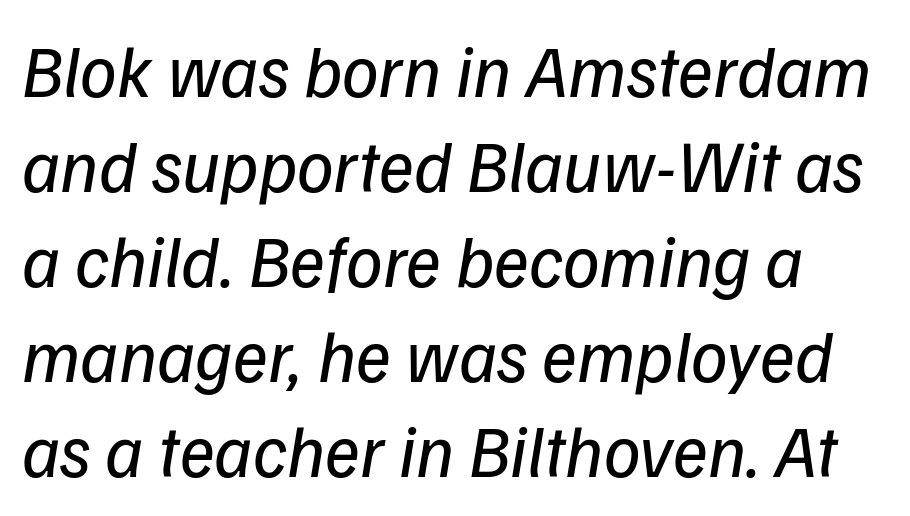
The letters look calm and open, with moderate or lighter stems. The letters sit at their default tracking, neither squeezed nor spread. Do the characters align in a grid? No, the font is proportional. These lines sit exactly where default settings would place them. Unmarked baselines from the first word to the last. Examine the stroke ends and you'll find no serifs.
